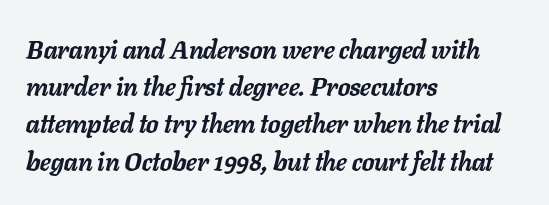
{"italic": "yes", "lean": "right", "slant_degrees": 11, "bold": "yes", "underline": "no", "align": "left", "line_spacing": "normal", "line_spacing_ratio": 1.43, "letter_spacing": "normal", "letter_spacing_em": 0.0, "glyph_px": 26}
